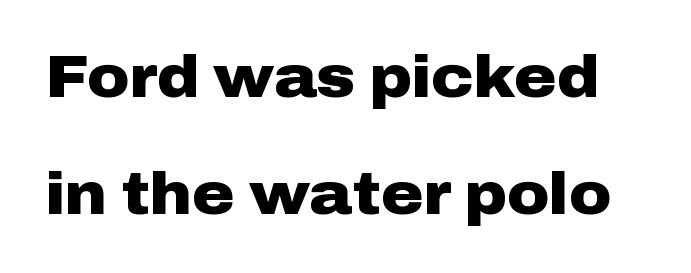
The image shows 58 px heavy, wide sans-serif type, upright; set loose line spacing (2.01x), normal letter spacing, not underlined; low stroke contrast and a medium x-height.
